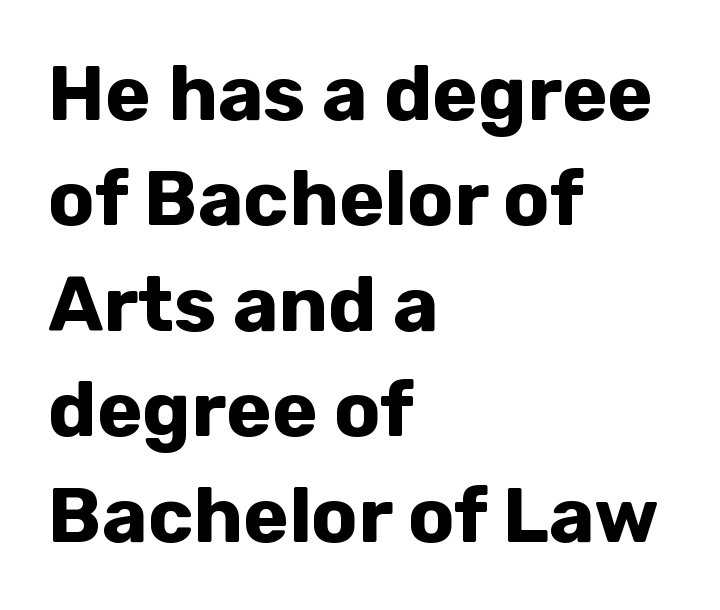
The image shows 77 px bold sans-serif type, upright; set left-aligned, normal line spacing (1.37x), normal letter spacing, not underlined; low stroke contrast and a medium x-height.
